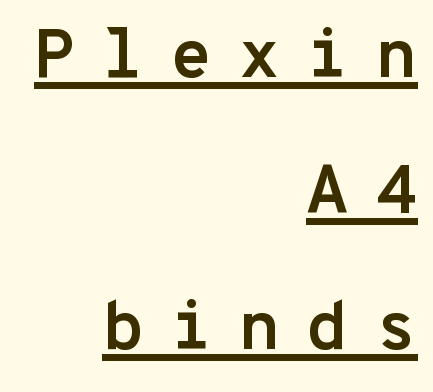
Inter-character spacing is expanded well beyond the font's built-in metrics. This sample trades compactness for vertical openness between lines. A typesetter would call this monospace, since all characters share one set width. Visually the block forms a straight wall on the right and a jagged coastline on the left. The passage shown is typeset with a sans-serif family.
